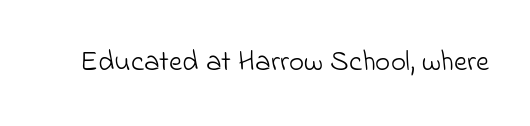
Q: Is the text bold? A: No.
Q: Is the typeface a serif or a sans-serif typeface? A: Sans-serif.
Q: Is the text underlined? A: No.
Q: Is the spacing between letters normal or unusually wide? A: Normal.
Q: Width (condensed, normal, or wide)? A: Normal.
Q: Stroke contrast? A: Low.
Q: x-height? A: Small.
Q: Monospaced? A: No.
